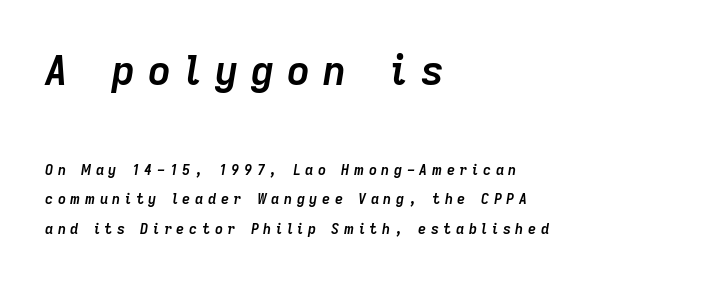
Q: Is the text bold? A: Yes.
Q: Is the text italic (slanted)? A: Yes, it leans right by about 9 degrees.
Q: Is the text underlined? A: No.
Q: How is the paragraph aligned? A: Left-aligned.
Q: Is the spacing between letters normal or unusually wide? A: Unusually wide.
Q: Is the spacing between lines tight, normal or loose? A: Loose.
Q: Which block of text is set in a larger size, the first (top) or the second (bottom)? A: The first (top) one.
Q: Width (condensed, normal, or wide)? A: Normal.
Q: Stroke contrast? A: Low.
Q: x-height? A: Medium.
Q: Monospaced? A: No.
